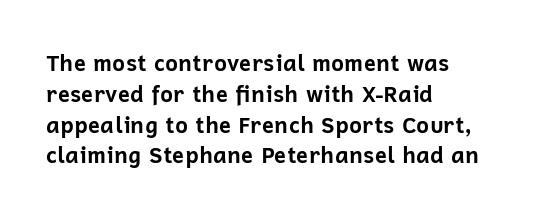
No italicization has been applied; the sample stays upright. The line-height multiplier appears to be the usual default. The face used here has the dense, thick strokes of a bold. Clear beneath every line of the passage. Each word holds together tightly as a unit, with standard inter-letter gaps. The typesetter chose a ragged-right arrangement here.
